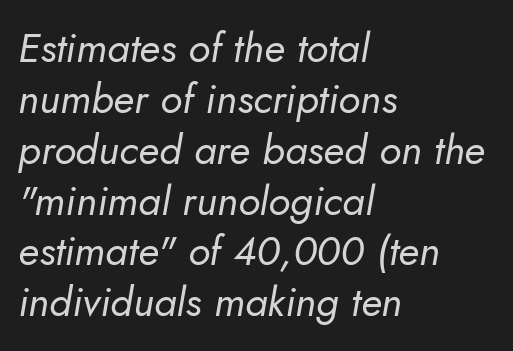
The image shows 41 px regular-weight type, italic (leaning right); set left-aligned, line spacing 1.24x, normal letter spacing, not underlined; low stroke contrast and a small x-height.
